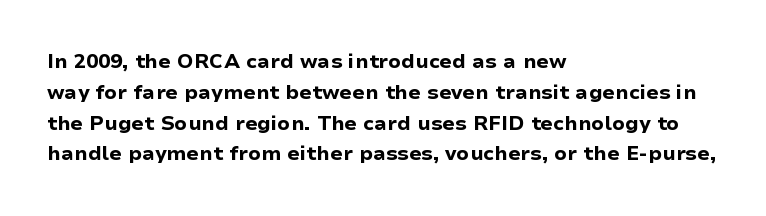
A student would call this left alignment; a typographer would say flush left, rag right. Any mark beneath the type? The region is blank. A dark, heavy texture on the line: the type is bold. The leading is moderate, giving the passage an even texture. The gaps between neighbouring characters are ordinary and unremarkable. The axis of the letterforms is exactly vertical.
